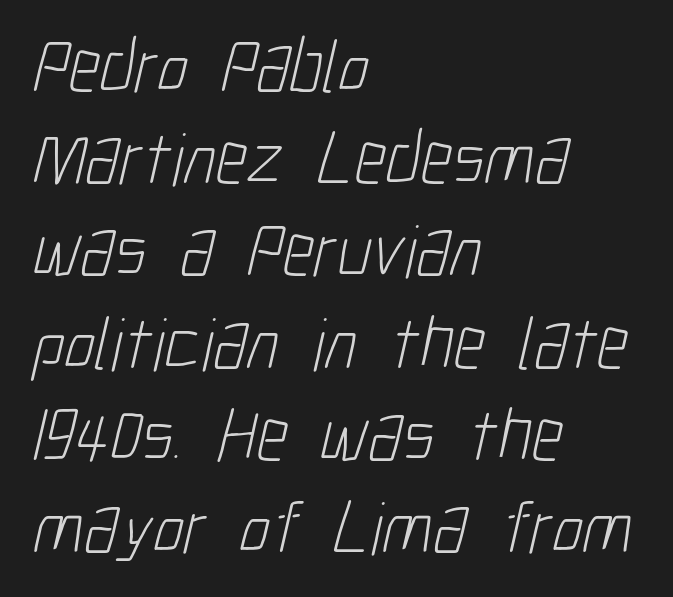
Q: Is the text bold? A: No.
Q: Is the typeface a serif or a sans-serif typeface? A: Sans-serif.
Q: Is the text underlined? A: No.
Q: How is the paragraph aligned? A: Left-aligned.
Q: Is the spacing between letters normal or unusually wide? A: Normal.
Q: Width (condensed, normal, or wide)? A: Condensed.
Q: Stroke contrast? A: Low.
Q: x-height? A: Medium.
Q: Monospaced? A: No.
